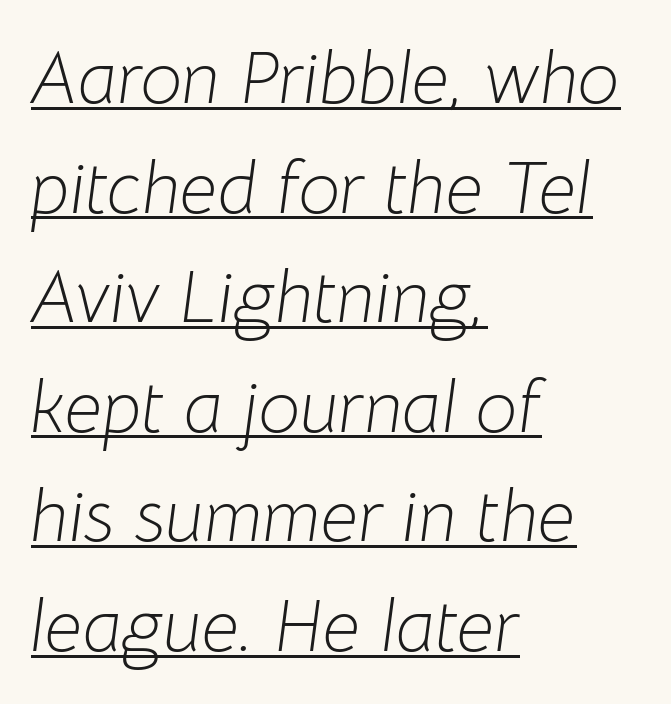
{"italic": "yes", "lean": "right", "slant_degrees": 8, "bold": "no", "weight": "light", "width": "normal", "stroke_contrast": "low", "x_height": "medium", "monospaced": "no", "underline": "yes", "align": "left", "line_spacing": "normal", "line_spacing_ratio": 1.48, "letter_spacing": "normal", "letter_spacing_em": 0.0, "glyph_px": 74}
